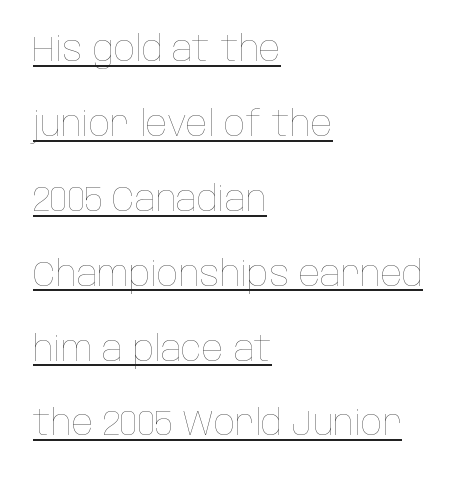
The image shows 35 px thin, condensed type, upright; set left-aligned, loose line spacing (2.14x), normal letter spacing, underlined; low stroke contrast and a large x-height.
